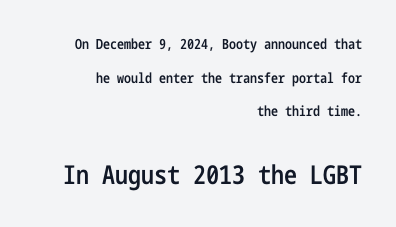
Q: Is the text bold? A: Semi-bold.
Q: Is the text italic (slanted)? A: No, it is upright.
Q: Is the text underlined? A: No.
Q: How is the paragraph aligned? A: Right-aligned.
Q: Is the spacing between letters normal or unusually wide? A: Normal.
Q: Is the spacing between lines tight, normal or loose? A: Loose.
Q: Which block of text is set in a larger size, the first (top) or the second (bottom)? A: The second (bottom) one.
